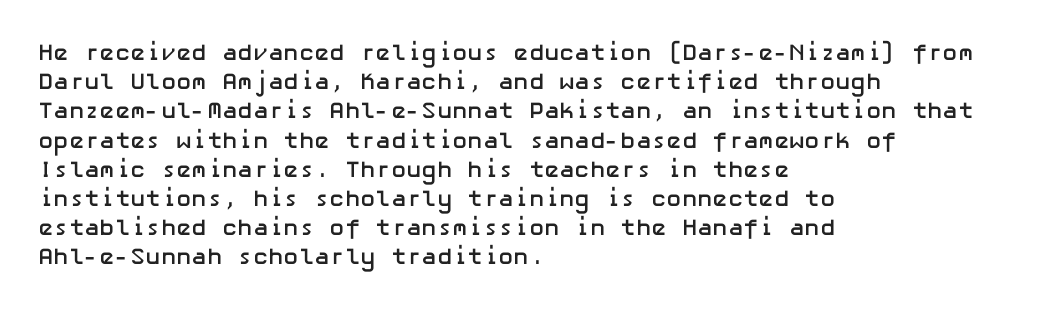
Is the block centered? No — it sits flush against the left margin. Strong, thick strokes mark this as bold type. Plain, unruled lines of type. Nothing unusual about the tracking: characters are spaced as the font intends. When letters stand straight like this, we call the style roman or upright. One glance says typical: line gaps are just what's usual.
